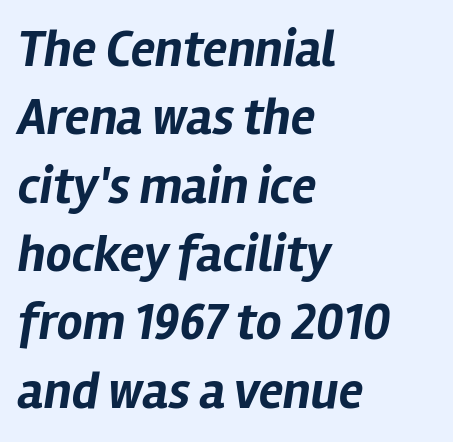
Q: Is the text bold? A: Yes.
Q: Is the text italic (slanted)? A: Yes, it leans right by about 12 degrees.
Q: Is the text underlined? A: No.
Q: How is the paragraph aligned? A: Left-aligned.
Q: Is the spacing between letters normal or unusually wide? A: Normal.
Q: Is the spacing between lines tight, normal or loose? A: Normal.
Q: Width (condensed, normal, or wide)? A: Normal.
Q: Stroke contrast? A: Low.
Q: x-height? A: Medium.
Q: Monospaced? A: No.
